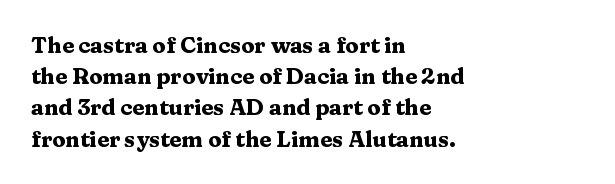
{"italic": "no", "bold": "yes", "underline": "no", "align": "left", "line_spacing": "normal", "line_spacing_ratio": 1.42, "letter_spacing": "normal", "letter_spacing_em": 0.0, "glyph_px": 22}
